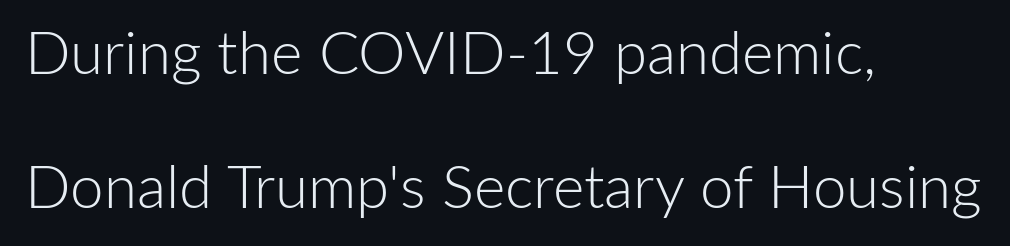
Is there much room between lines? Yes — plenty of vertical air separates them. This rendering uses left alignment, leaving the right contour irregular. Standard letterfit; no display-style spreading of the glyphs. Descenders hang freely into open space.
